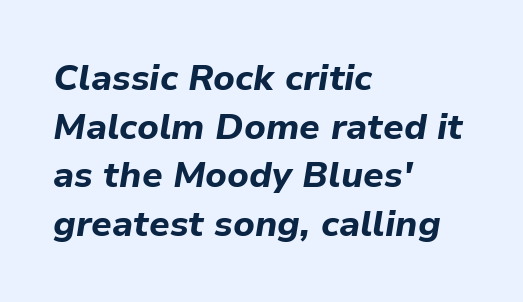
Q: Is the text bold? A: Yes.
Q: Is the text italic (slanted)? A: Yes, it leans right by about 9 degrees.
Q: Is the text underlined? A: No.
Q: How is the paragraph aligned? A: Left-aligned.
Q: Is the spacing between letters normal or unusually wide? A: Normal.
Q: Is the spacing between lines tight, normal or loose? A: Normal.
Q: Width (condensed, normal, or wide)? A: Normal.
Q: Stroke contrast? A: Low.
Q: x-height? A: Medium.
Q: Monospaced? A: No.
